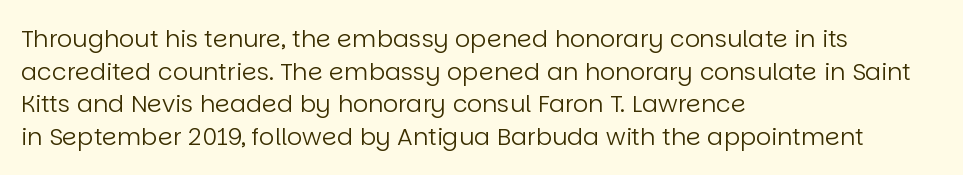
Q: Is the text bold? A: No.
Q: Is the text italic (slanted)? A: No, it is upright.
Q: Is the text underlined? A: No.
Q: How is the paragraph aligned? A: Left-aligned.
Q: Is the spacing between letters normal or unusually wide? A: Normal.
Q: Is the spacing between lines tight, normal or loose? A: Normal.
